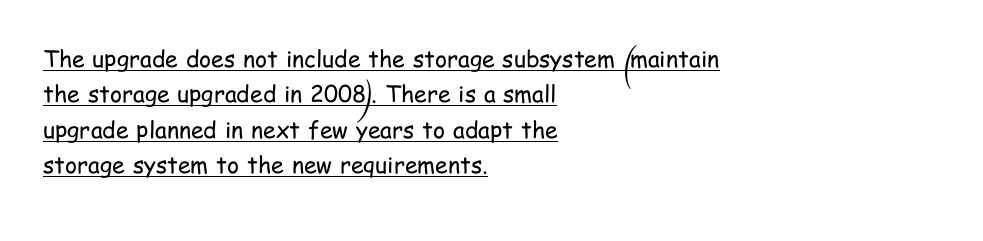
The image shows 23 px text type, upright; set left-aligned, normal line spacing (1.54x), normal letter spacing, underlined.
